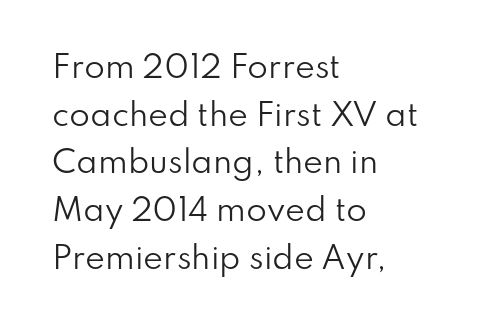
{"serif": "no", "italic": "no", "bold": "no", "weight": "regular", "width": "normal", "stroke_contrast": "low", "x_height": "small", "monospaced": "no", "underline": "no", "align": "left", "line_spacing": "normal", "line_spacing_ratio": 1.59, "letter_spacing": "normal", "letter_spacing_em": 0.0, "glyph_px": 30}
